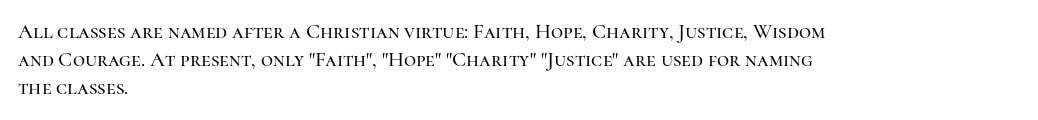
Q: Is the text italic (slanted)? A: No, it is upright.
Q: Is the text underlined? A: No.
Q: How is the paragraph aligned? A: Left-aligned.
Q: Is the spacing between letters normal or unusually wide? A: Normal.
Q: Is the spacing between lines tight, normal or loose? A: Normal.
